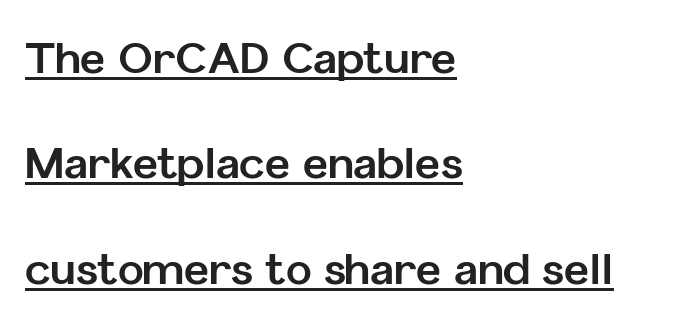
{"serif": "no", "italic": "no", "bold": "yes", "weight": "bold", "width": "normal", "stroke_contrast": "low", "x_height": "medium", "monospaced": "no", "underline": "yes", "align": "left", "line_spacing": "loose", "line_spacing_ratio": 2.45, "letter_spacing": "normal", "letter_spacing_em": 0.0, "glyph_px": 43}
